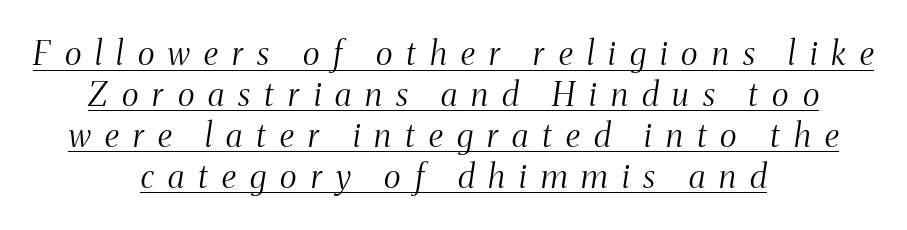
The face used here appears with an underline applied. Summary of weight: not heavy and not bold. Here the designer chose a conventional face with non-uniform glyph widths. Leftover space on each line is divided equally before and after the words.
